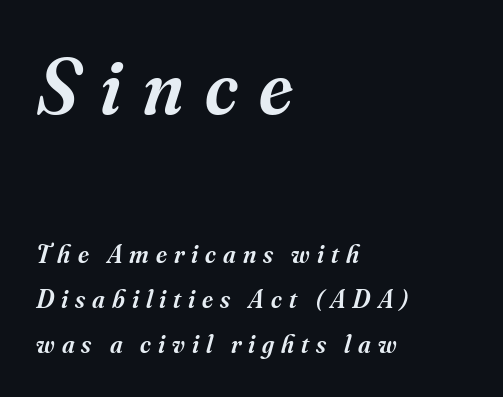
{"serif": "yes", "italic": "yes", "lean": "right", "slant_degrees": 16, "bold": "semi", "weight": "semibold", "width": "normal", "stroke_contrast": "medium", "x_height": "small", "monospaced": "no", "underline": "no", "align": "left", "line_spacing_ratio": 1.74, "letter_spacing": "wide", "letter_spacing_em": 0.27, "larger_block": "first", "size_ratio": 3.04, "glyph_px": 79}
